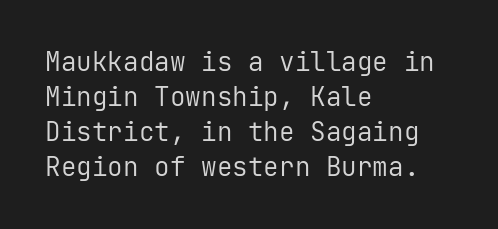
{"italic": "no", "bold": "no", "underline": "no", "align": "left", "line_spacing": "normal", "line_spacing_ratio": 1.34, "letter_spacing": "normal", "letter_spacing_em": 0.0, "glyph_px": 26}
